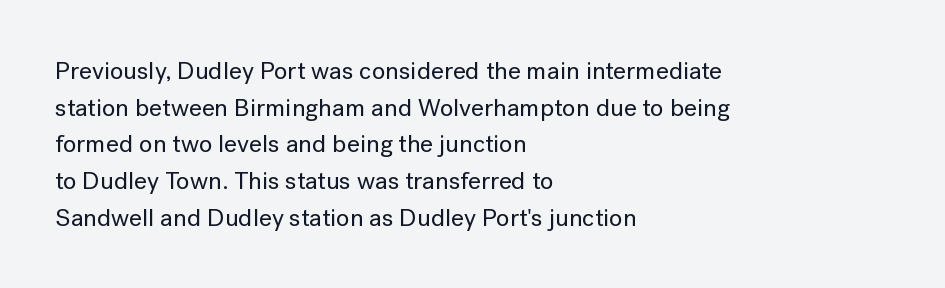
{"italic": "no", "underline": "no", "align": "left", "line_spacing": "normal", "line_spacing_ratio": 1.47, "letter_spacing": "normal", "letter_spacing_em": 0.0, "glyph_px": 25}
